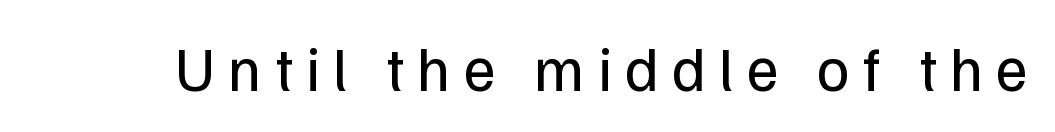
{"serif": "no", "italic": "no", "bold": "no", "weight": "regular", "width": "normal", "stroke_contrast": "low", "x_height": "medium", "monospaced": "no", "underline": "no", "letter_spacing": "wide", "letter_spacing_em": 0.21, "glyph_px": 62}
